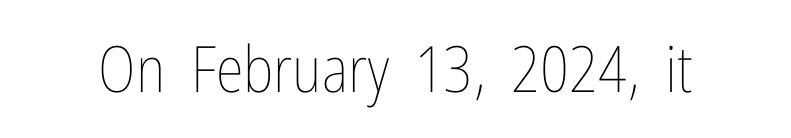
The image shows 64 px thin, condensed type, upright; set normal letter spacing, not underlined; low stroke contrast and a medium x-height.
